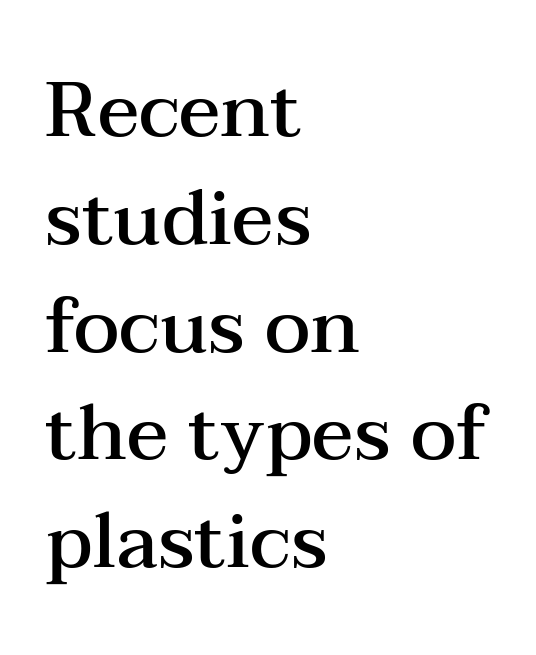
Q: Is the text bold? A: Semi-bold.
Q: Is the text italic (slanted)? A: No, it is upright.
Q: Is the typeface a serif or a sans-serif typeface? A: Serif.
Q: Is the text underlined? A: No.
Q: How is the paragraph aligned? A: Left-aligned.
Q: Is the spacing between letters normal or unusually wide? A: Normal.
Q: Is the spacing between lines tight, normal or loose? A: Normal.
Q: Width (condensed, normal, or wide)? A: Wide.
Q: Stroke contrast? A: Medium.
Q: x-height? A: Medium.
Q: Monospaced? A: No.
